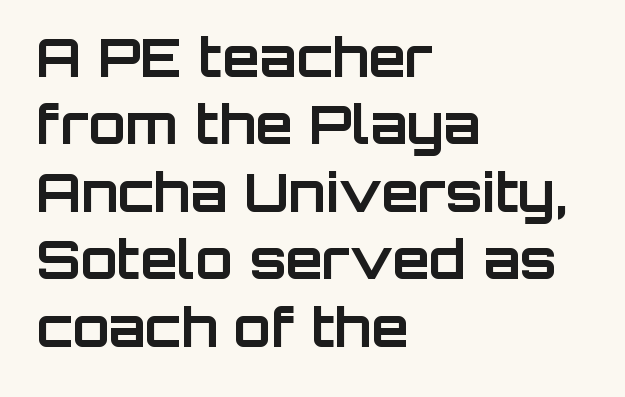
The characters look thick and weighty, a clear bold. In CSS terms this would be text-align: left. A normal amount of white space separates one row of letters from the next. To sum up the face: it is a sans, with no serifs. The gap between lines stays unmarked.
